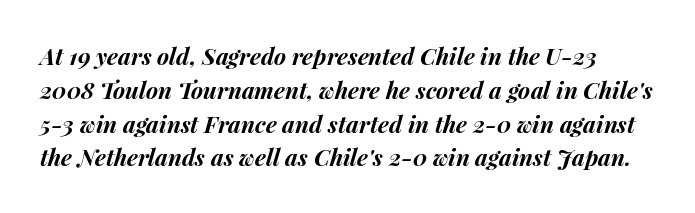
Q: Is the text bold? A: Yes.
Q: Is the text italic (slanted)? A: Yes, it leans right by about 15 degrees.
Q: Is the text underlined? A: No.
Q: Is the spacing between letters normal or unusually wide? A: Normal.
Q: Is the spacing between lines tight, normal or loose? A: Normal.
